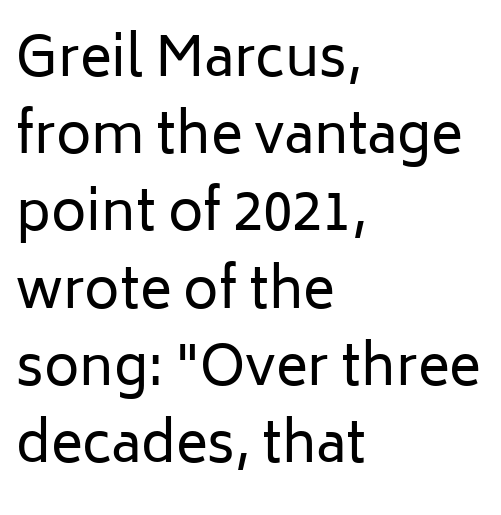
{"serif": "no", "italic": "no", "bold": "no", "weight": "regular", "width": "normal", "stroke_contrast": "low", "x_height": "medium", "monospaced": "no", "underline": "no", "align": "left", "line_spacing": "normal", "line_spacing_ratio": 1.43, "letter_spacing": "normal", "letter_spacing_em": 0.0, "glyph_px": 54}
